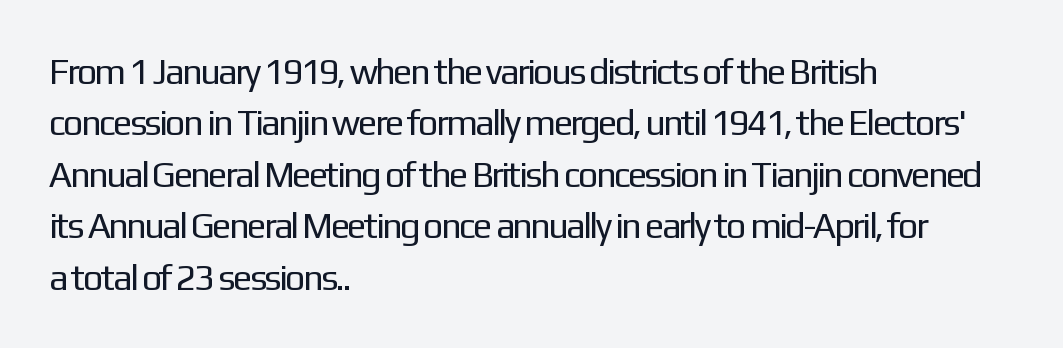
{"serif": "no", "italic": "no", "bold": "no", "weight": "regular", "width": "normal", "stroke_contrast": "low", "x_height": "medium", "monospaced": "no", "underline": "no", "align": "left", "line_spacing": "normal", "line_spacing_ratio": 1.43, "letter_spacing": "normal", "letter_spacing_em": 0.0, "glyph_px": 36}
